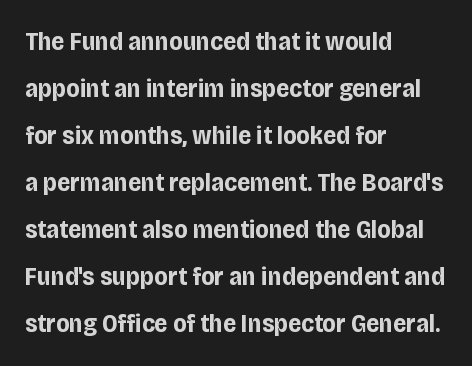
The image shows 26 px bold type, upright; set left-aligned, line spacing 1.81x, normal letter spacing, not underlined.
